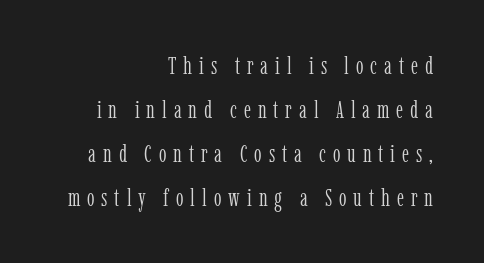
Every row of glyphs terminates at an identical x-position on the right. This reads as an unemphasized weight, regular at the heaviest. Letters rest on an invisible, unmarked baseline. A typesetter would mark this as roman, not italic.
